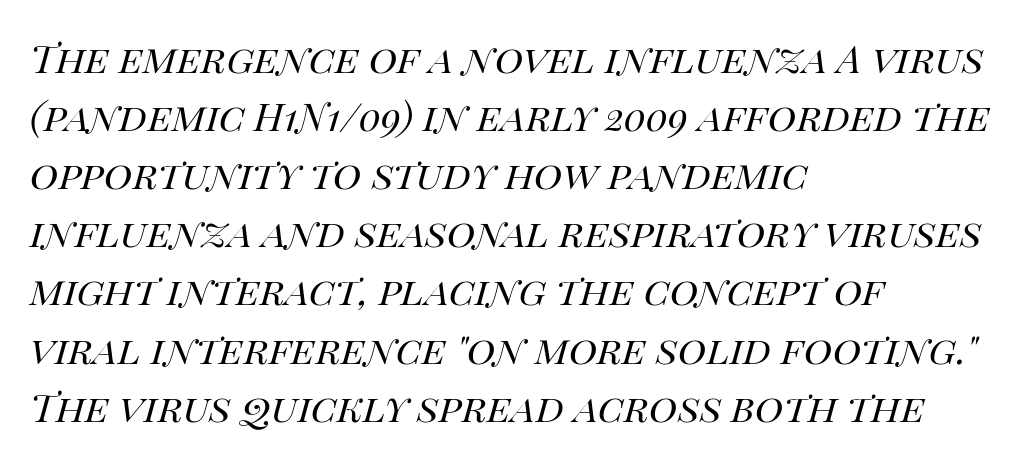
Evenly set lines give the paragraph a standard silhouette. Quick note: italic. The letters advance in unequal steps, a hallmark of proportional type. Line beginnings align vertically; line endings do not. This sample uses plain, unmodified letter spacing.
